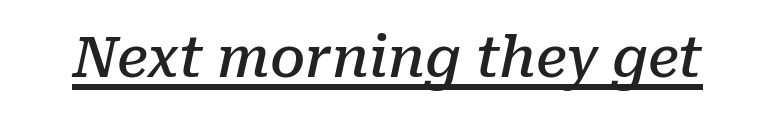
Q: Is the text bold? A: Semi-bold.
Q: Is the text italic (slanted)? A: Yes, it leans right by about 10 degrees.
Q: Is the typeface a serif or a sans-serif typeface? A: Serif.
Q: Is the text underlined? A: Yes.
Q: Is the spacing between letters normal or unusually wide? A: Normal.
Q: Width (condensed, normal, or wide)? A: Normal.
Q: Stroke contrast? A: Low.
Q: x-height? A: Medium.
Q: Monospaced? A: No.
